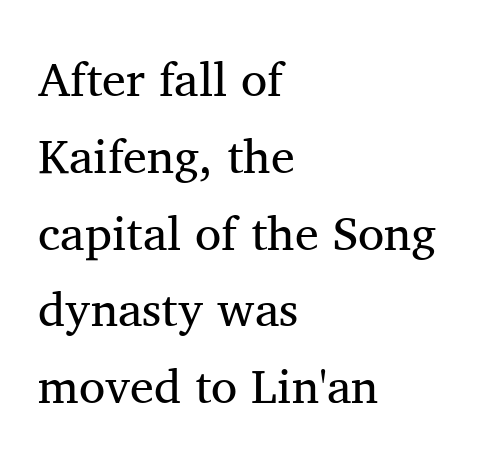
The image shows 48 px regular-weight serif type, upright; set left-aligned, normal line spacing (1.6x), normal letter spacing, not underlined; medium stroke contrast and a medium x-height.
